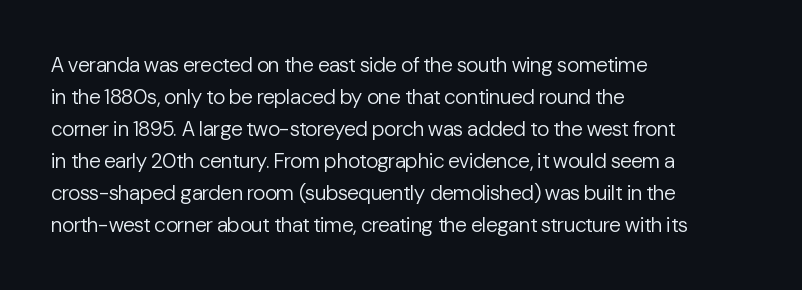
Vertical strokes here are truly vertical. The paragraph has a hard left edge and a soft right edge. The rendering uses a moderate line-height, typical for paragraphs. The cut favours lightness, reaching ordinary text weight at its darkest.
